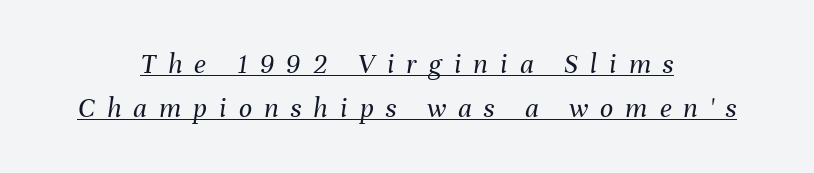
Q: Is the text bold? A: No.
Q: Is the text italic (slanted)? A: Yes, it leans right by about 8 degrees.
Q: Is the text underlined? A: Yes.
Q: How is the paragraph aligned? A: Centered.
Q: Is the spacing between letters normal or unusually wide? A: Unusually wide.
Q: Is the spacing between lines tight, normal or loose? A: Normal.
Q: Width (condensed, normal, or wide)? A: Normal.
Q: Stroke contrast? A: Medium.
Q: x-height? A: Medium.
Q: Monospaced? A: No.
